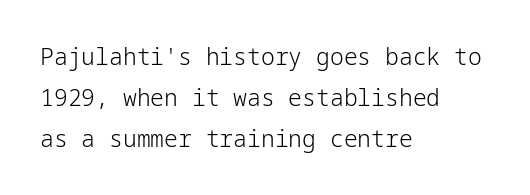
Do the letters lean? They stand straight. The gap between lines stays unmarked. Notice how the passage keeps a crisp vertical edge on the left only. These glyphs show unthickened strokes, regular width or finer. The type is set solid horizontally, with unmodified tracking.
